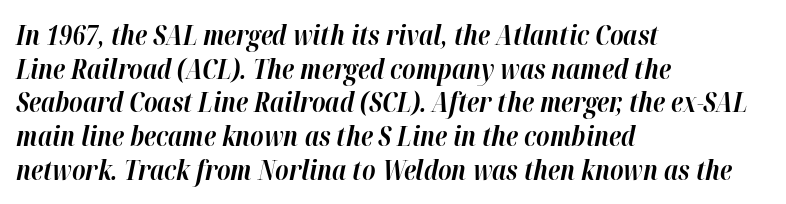
The image shows 27 px bold type, italic (leaning right); set left-aligned, normal line spacing (1.25x), normal letter spacing, not underlined.
